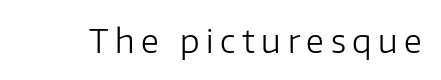
{"serif": "no", "italic": "no", "bold": "no", "weight": "light", "width": "normal", "stroke_contrast": "low", "x_height": "medium", "monospaced": "no", "underline": "no", "letter_spacing": "wide", "letter_spacing_em": 0.2, "glyph_px": 33}
